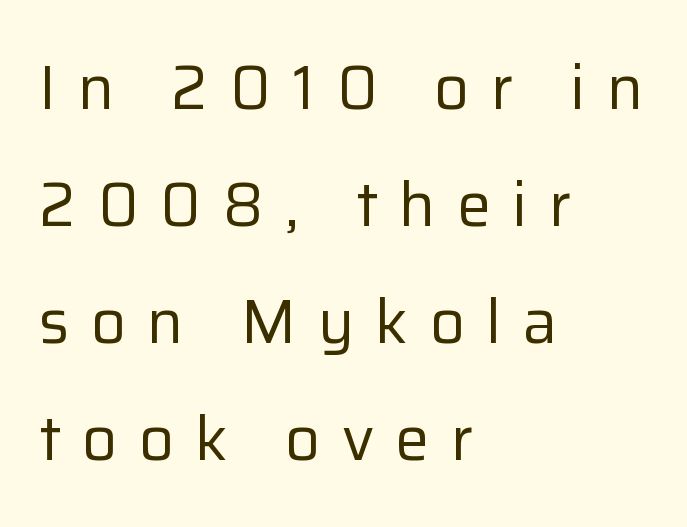
The image shows 61 px regular-weight sans-serif type, upright; set left-aligned, loose line spacing (1.92x), unusually wide letter spacing (+0.35 em), not underlined; low stroke contrast and a medium x-height.
